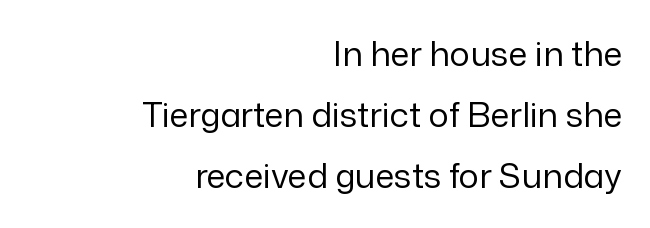
The image shows 34 px regular-weight sans-serif type, upright; set right-aligned, line spacing 1.8x, normal letter spacing, not underlined; low stroke contrast and a medium x-height.
